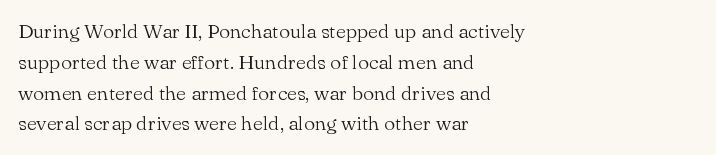
The image shows 20 px text type, upright; set left-aligned, normal line spacing (1.54x), normal letter spacing, not underlined.
